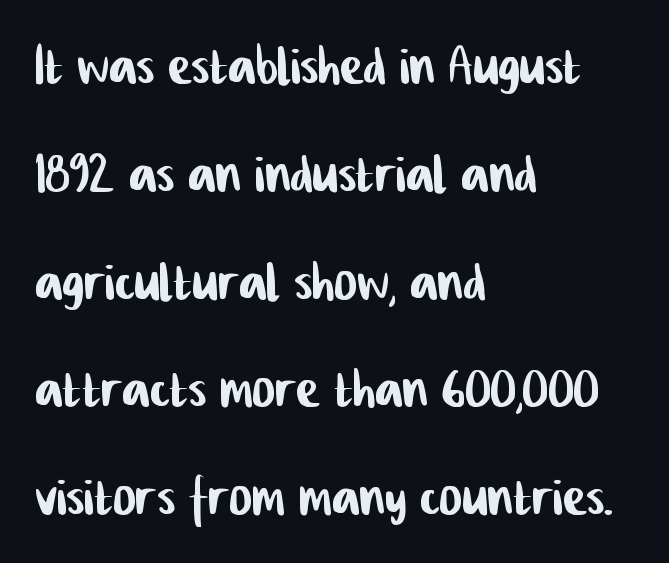
Q: Is the typeface a serif or a sans-serif typeface? A: Sans-serif.
Q: Is the text underlined? A: No.
Q: How is the paragraph aligned? A: Left-aligned.
Q: Is the spacing between letters normal or unusually wide? A: Normal.
Q: Is the spacing between lines tight, normal or loose? A: Normal.
Q: Width (condensed, normal, or wide)? A: Condensed.
Q: Stroke contrast? A: Low.
Q: x-height? A: Medium.
Q: Monospaced? A: No.
